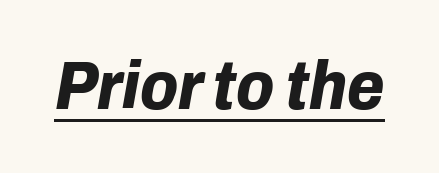
The image shows 68 px bold type, italic (leaning right); set normal letter spacing, underlined; low stroke contrast and a medium x-height.
